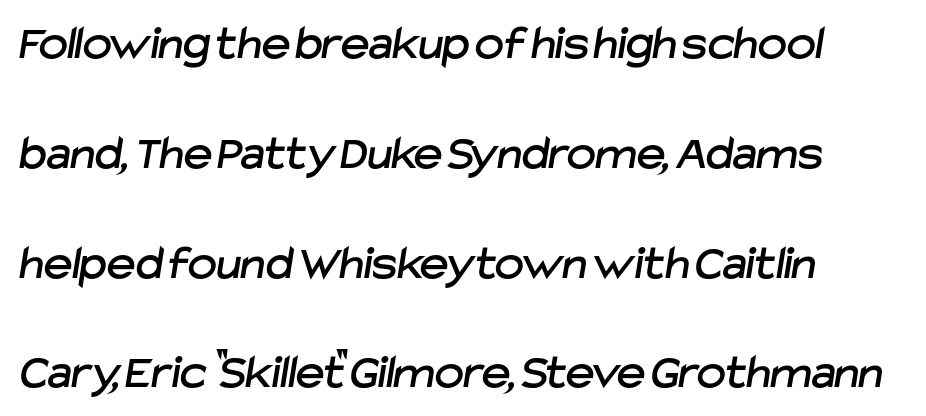
Q: Is the typeface a serif or a sans-serif typeface? A: Sans-serif.
Q: Is the text underlined? A: No.
Q: How is the paragraph aligned? A: Left-aligned.
Q: Is the spacing between letters normal or unusually wide? A: Normal.
Q: Is the spacing between lines tight, normal or loose? A: Loose.
Q: Width (condensed, normal, or wide)? A: Normal.
Q: Stroke contrast? A: Low.
Q: x-height? A: Medium.
Q: Monospaced? A: No.
